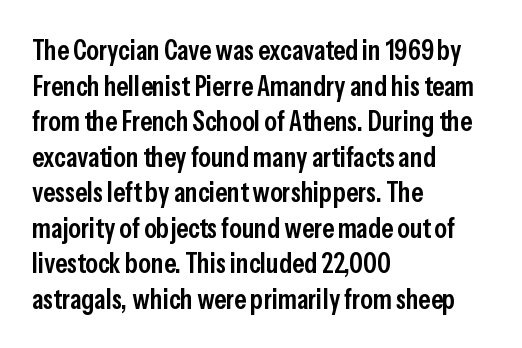
Q: Is the text bold? A: Semi-bold.
Q: Is the text italic (slanted)? A: No, it is upright.
Q: Is the typeface a serif or a sans-serif typeface? A: Sans-serif.
Q: Is the text underlined? A: No.
Q: How is the paragraph aligned? A: Left-aligned.
Q: Is the spacing between letters normal or unusually wide? A: Normal.
Q: Is the spacing between lines tight, normal or loose? A: Normal.
Q: Width (condensed, normal, or wide)? A: Condensed.
Q: Stroke contrast? A: Low.
Q: x-height? A: Medium.
Q: Monospaced? A: No.
